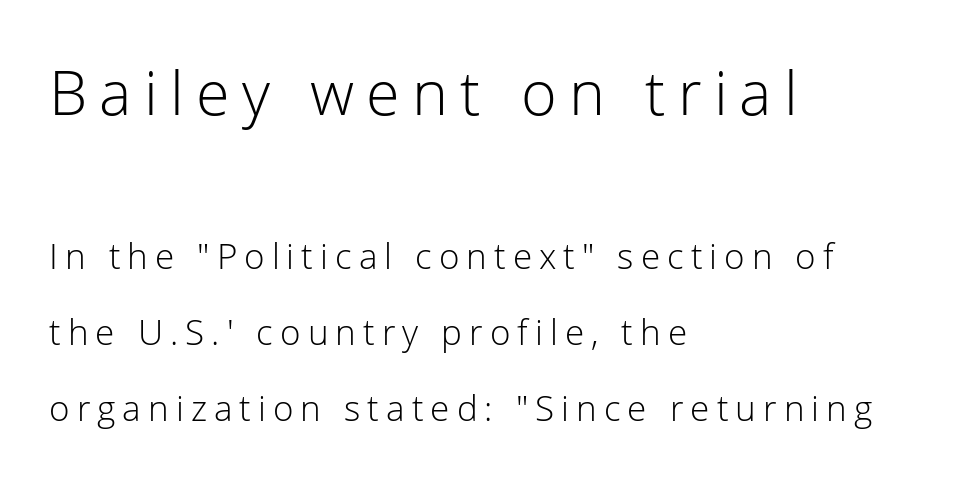
Q: Is the text bold? A: No.
Q: Is the text italic (slanted)? A: No, it is upright.
Q: Is the typeface a serif or a sans-serif typeface? A: Sans-serif.
Q: Is the text underlined? A: No.
Q: How is the paragraph aligned? A: Left-aligned.
Q: Is the spacing between letters normal or unusually wide? A: Unusually wide.
Q: Is the spacing between lines tight, normal or loose? A: Loose.
Q: Which block of text is set in a larger size, the first (top) or the second (bottom)? A: The first (top) one.
Q: Width (condensed, normal, or wide)? A: Normal.
Q: Stroke contrast? A: Low.
Q: x-height? A: Medium.
Q: Monospaced? A: No.
